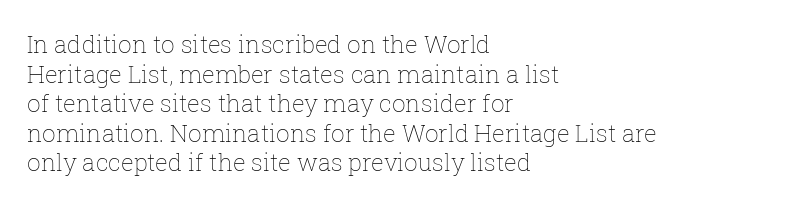
The image shows 24 px text type, upright; set left-aligned, line spacing 1.23x, normal letter spacing, not underlined.
